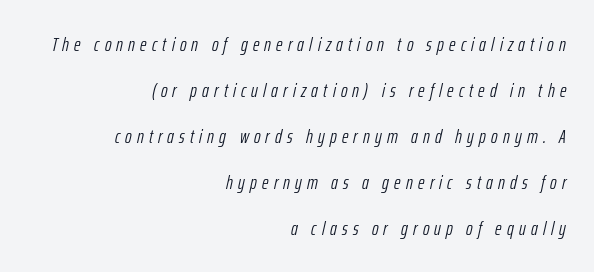
The image shows 20 px text type, italic (leaning right); set right-aligned, loose line spacing (2.3x), unusually wide letter spacing (+0.26 em), not underlined.
